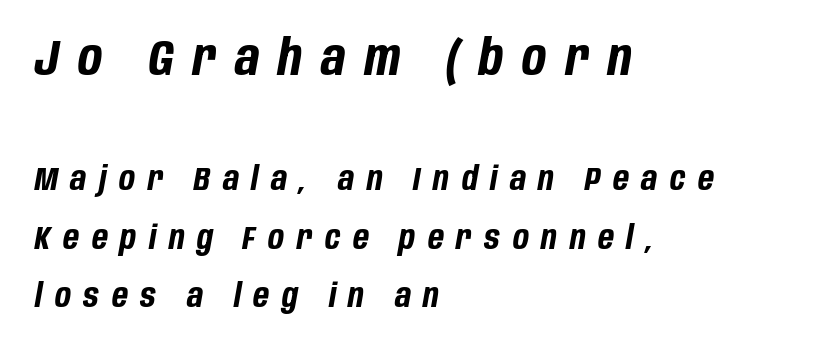
The letters advance in unequal steps, a hallmark of proportional type. Descenders hang freely into open space. A student would call this left alignment; a typographer would say flush left, rag right. Italic? Definitely — the glyphs are oblique.
